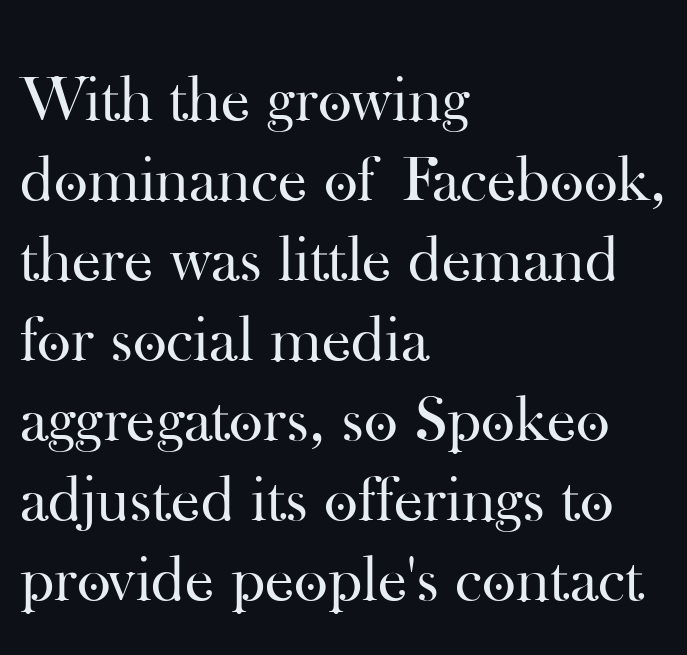
{"serif": "yes", "italic": "no", "bold": "no", "weight": "regular", "width": "normal", "stroke_contrast": "high", "x_height": "small", "monospaced": "no", "underline": "no", "align": "left", "line_spacing_ratio": 1.23, "letter_spacing": "normal", "letter_spacing_em": 0.0, "glyph_px": 65}
